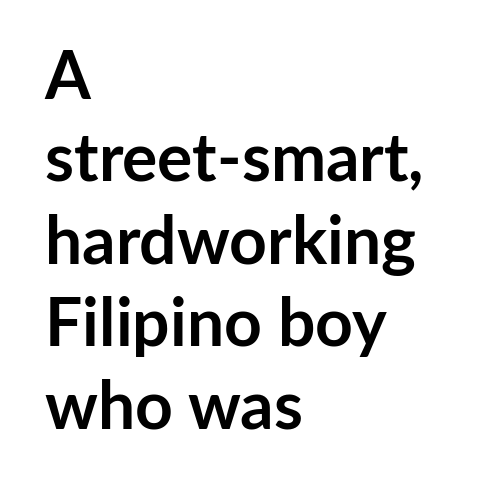
Q: Is the text bold? A: Yes.
Q: Is the text italic (slanted)? A: No, it is upright.
Q: Is the typeface a serif or a sans-serif typeface? A: Sans-serif.
Q: Is the text underlined? A: No.
Q: How is the paragraph aligned? A: Left-aligned.
Q: Is the spacing between letters normal or unusually wide? A: Normal.
Q: Is the spacing between lines tight, normal or loose? A: Normal.
Q: Width (condensed, normal, or wide)? A: Normal.
Q: Stroke contrast? A: Low.
Q: x-height? A: Medium.
Q: Monospaced? A: No.
